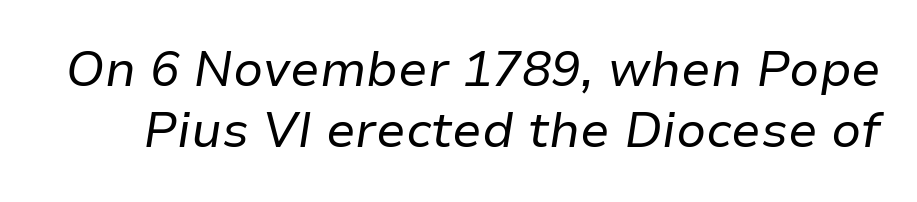
The image shows 49 px regular-weight type, italic (leaning right); set normal line spacing (1.25x), normal letter spacing, not underlined; low stroke contrast and a medium x-height.
